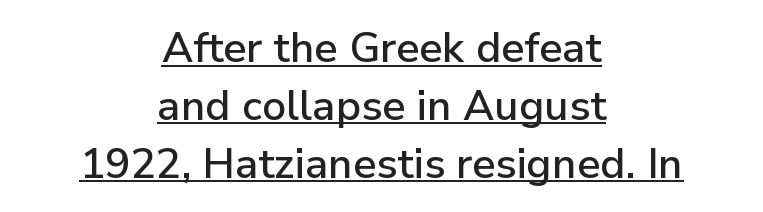
{"serif": "no", "italic": "no", "width": "normal", "stroke_contrast": "low", "x_height": "medium", "monospaced": "no", "underline": "yes", "align": "center", "line_spacing": "normal", "line_spacing_ratio": 1.38, "letter_spacing": "normal", "letter_spacing_em": 0.0, "glyph_px": 42}
